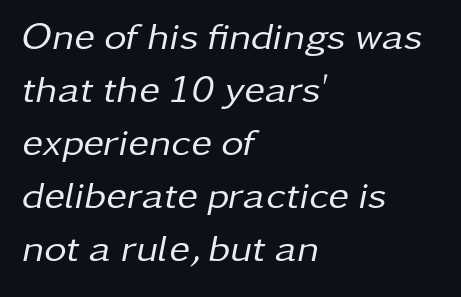
Q: Is the text bold? A: No.
Q: Is the text italic (slanted)? A: Yes, it leans right by about 11 degrees.
Q: Is the text underlined? A: No.
Q: How is the paragraph aligned? A: Left-aligned.
Q: Is the spacing between letters normal or unusually wide? A: Normal.
Q: Is the spacing between lines tight, normal or loose? A: Normal.
Q: Width (condensed, normal, or wide)? A: Normal.
Q: Stroke contrast? A: Low.
Q: x-height? A: Medium.
Q: Monospaced? A: No.
